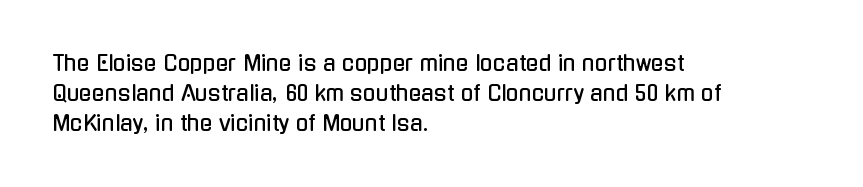
{"italic": "no", "underline": "no", "align": "left", "line_spacing": "normal", "line_spacing_ratio": 1.44, "letter_spacing": "normal", "letter_spacing_em": 0.0, "glyph_px": 21}
